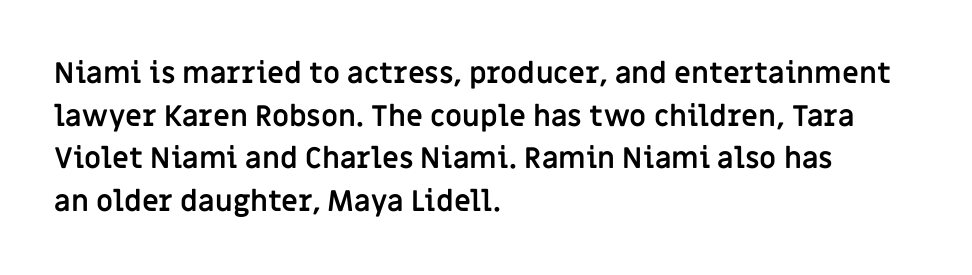
The gaps between neighbouring characters are ordinary and unremarkable. Students, this is bold: see how much ink each stroke carries. Observe the absence of serifs on each vertical stroke in this sample. The ragged edge is on the right, which tells us the setting is flush left. The passage shown is typed in a proportional face where columns would drift. Letters rest on an invisible, unmarked baseline.
